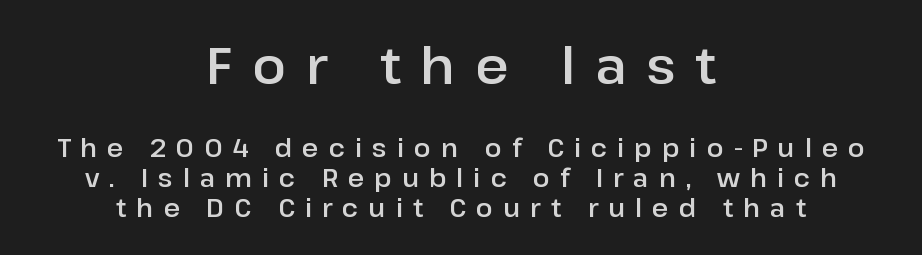
{"serif": "no", "italic": "no", "width": "normal", "stroke_contrast": "low", "x_height": "medium", "monospaced": "no", "underline": "no", "align": "center", "line_spacing_ratio": 1.2, "letter_spacing": "wide", "letter_spacing_em": 0.4, "larger_block": "first", "size_ratio": 2.0, "glyph_px": 50}
